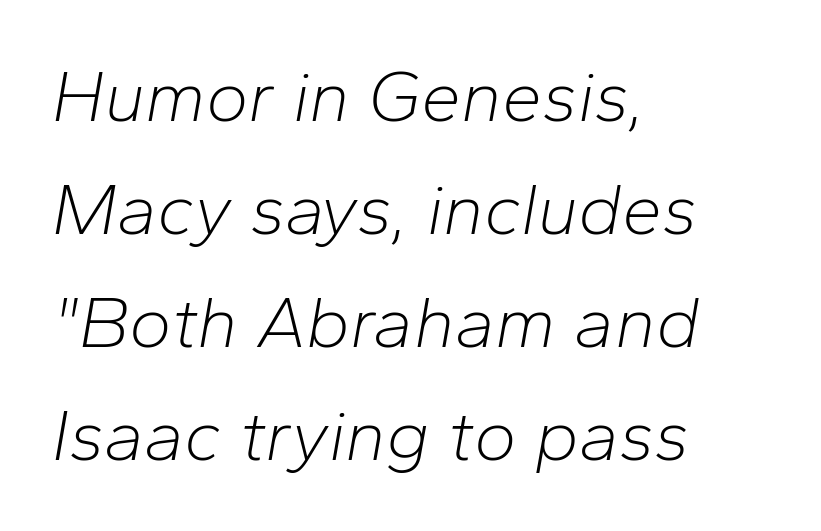
Q: Is the text bold? A: No.
Q: Is the text italic (slanted)? A: Yes, it leans right by about 10 degrees.
Q: Is the text underlined? A: No.
Q: How is the paragraph aligned? A: Left-aligned.
Q: Is the spacing between letters normal or unusually wide? A: Normal.
Q: Is the spacing between lines tight, normal or loose? A: Normal.
Q: Width (condensed, normal, or wide)? A: Normal.
Q: Stroke contrast? A: Low.
Q: x-height? A: Medium.
Q: Monospaced? A: No.
